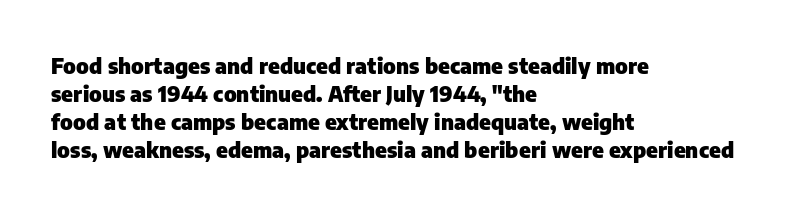
{"italic": "no", "bold": "yes", "underline": "no", "align": "left", "line_spacing": "normal", "line_spacing_ratio": 1.28, "letter_spacing": "normal", "letter_spacing_em": 0.0, "glyph_px": 22}
